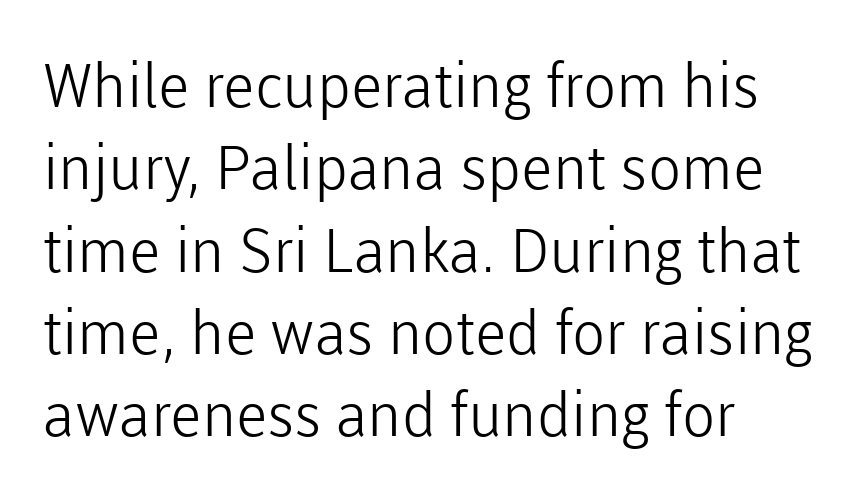
Q: Is the text bold? A: No.
Q: Is the text italic (slanted)? A: No, it is upright.
Q: Is the typeface a serif or a sans-serif typeface? A: Sans-serif.
Q: Is the text underlined? A: No.
Q: How is the paragraph aligned? A: Left-aligned.
Q: Is the spacing between letters normal or unusually wide? A: Normal.
Q: Is the spacing between lines tight, normal or loose? A: Normal.
Q: Width (condensed, normal, or wide)? A: Normal.
Q: Stroke contrast? A: Low.
Q: x-height? A: Medium.
Q: Monospaced? A: No.
